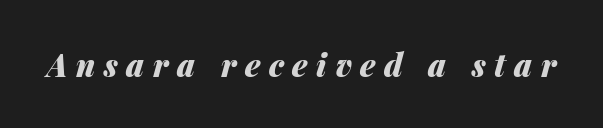
The image shows 31 px heavy type, italic (leaning right); set unusually wide letter spacing (+0.28 em), not underlined; medium stroke contrast and a medium x-height.
